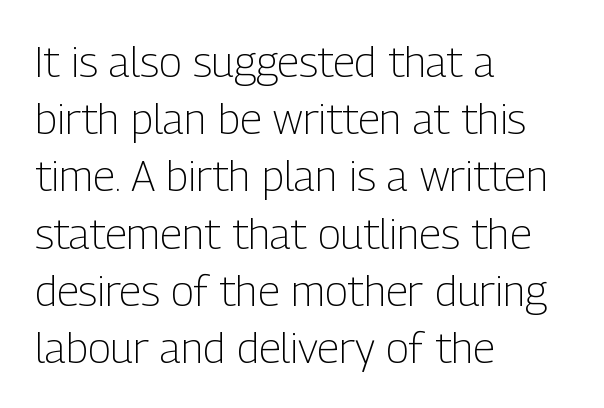
{"serif": "no", "italic": "no", "bold": "no", "weight": "light", "width": "condensed", "stroke_contrast": "low", "x_height": "medium", "monospaced": "no", "underline": "no", "align": "left", "line_spacing": "normal", "line_spacing_ratio": 1.33, "letter_spacing": "normal", "letter_spacing_em": 0.0, "glyph_px": 43}
